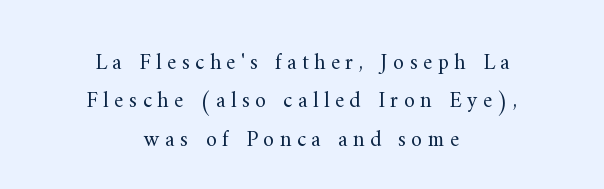
The image shows 22 px text type, upright; set centered, line spacing 1.75x, unusually wide letter spacing (+0.25 em), not underlined.
